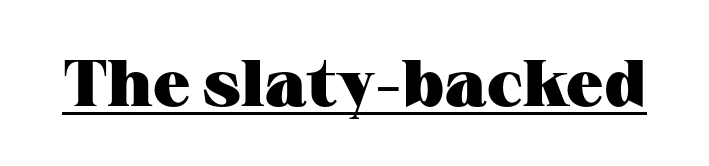
The image shows 66 px heavy, wide serif type, upright; set normal letter spacing, underlined; medium stroke contrast and a medium x-height.
